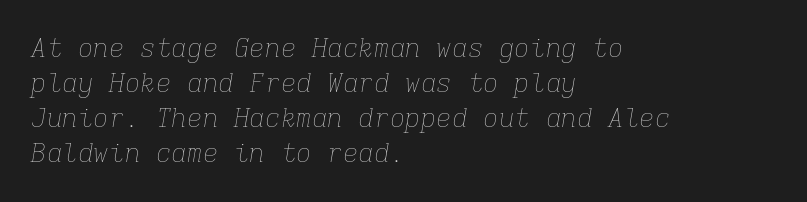
Q: Is the text bold? A: No.
Q: Is the text italic (slanted)? A: Yes, it leans right by about 9 degrees.
Q: Is the text underlined? A: No.
Q: How is the paragraph aligned? A: Left-aligned.
Q: Is the spacing between letters normal or unusually wide? A: Normal.
Q: Is the spacing between lines tight, normal or loose? A: Normal.
